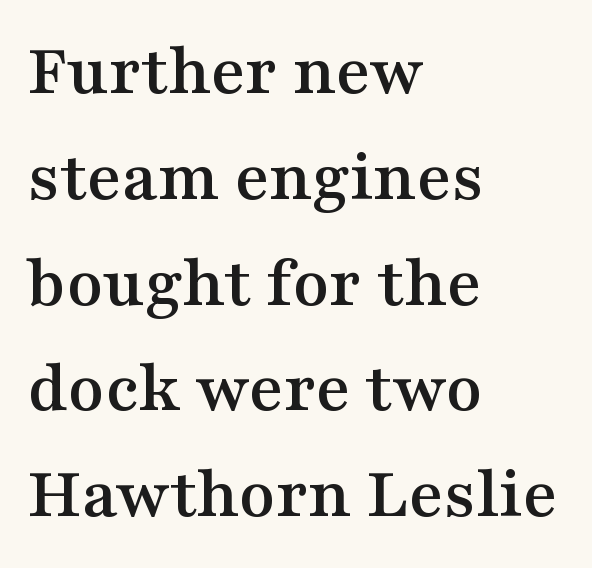
{"serif": "yes", "italic": "no", "width": "wide", "stroke_contrast": "medium", "x_height": "medium", "monospaced": "no", "underline": "no", "align": "left", "line_spacing": "normal", "line_spacing_ratio": 1.43, "letter_spacing": "normal", "letter_spacing_em": 0.0, "glyph_px": 74}
